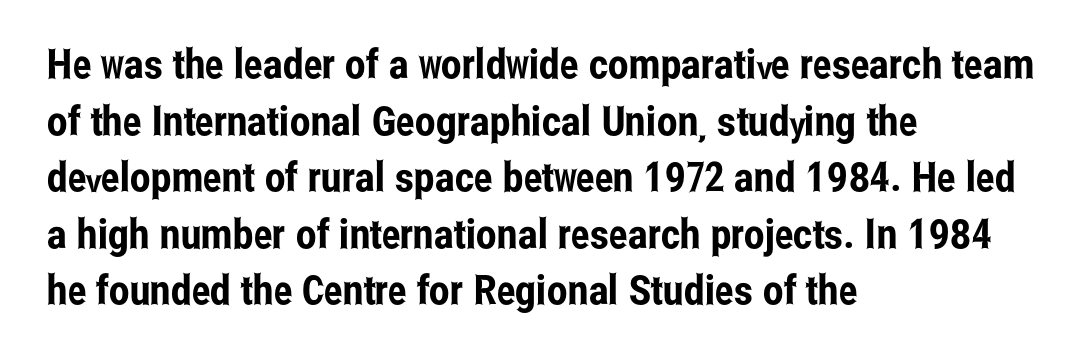
The image shows 41 px condensed sans-serif type, upright; set left-aligned, normal line spacing (1.38x), normal letter spacing, not underlined; low stroke contrast and a medium x-height.
